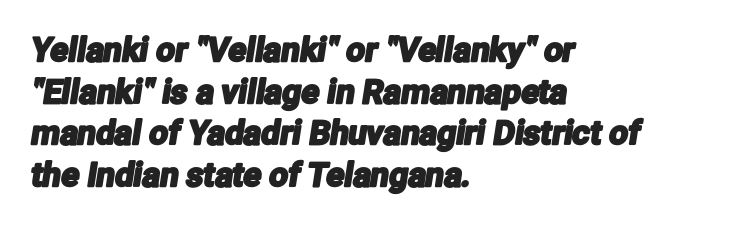
Vertically, the passage feels balanced, rows spaced as you'd expect. The string is rendered with underlining switched off. I'd call this a sans setting — the letters go barefoot. These lines keep a tight, regular rhythm from letter to letter.
